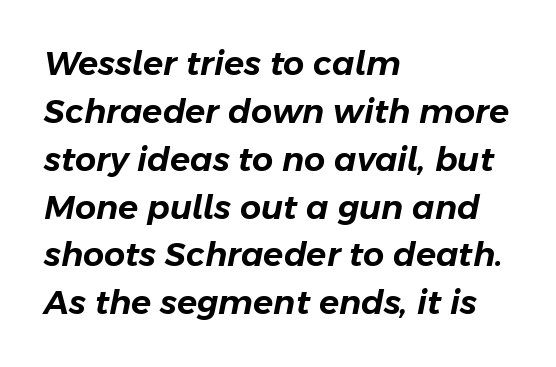
Q: Is the text italic (slanted)? A: Yes, it leans right by about 11 degrees.
Q: Is the text underlined? A: No.
Q: How is the paragraph aligned? A: Left-aligned.
Q: Is the spacing between letters normal or unusually wide? A: Normal.
Q: Is the spacing between lines tight, normal or loose? A: Normal.
Q: Width (condensed, normal, or wide)? A: Normal.
Q: Stroke contrast? A: Low.
Q: x-height? A: Medium.
Q: Monospaced? A: No.
